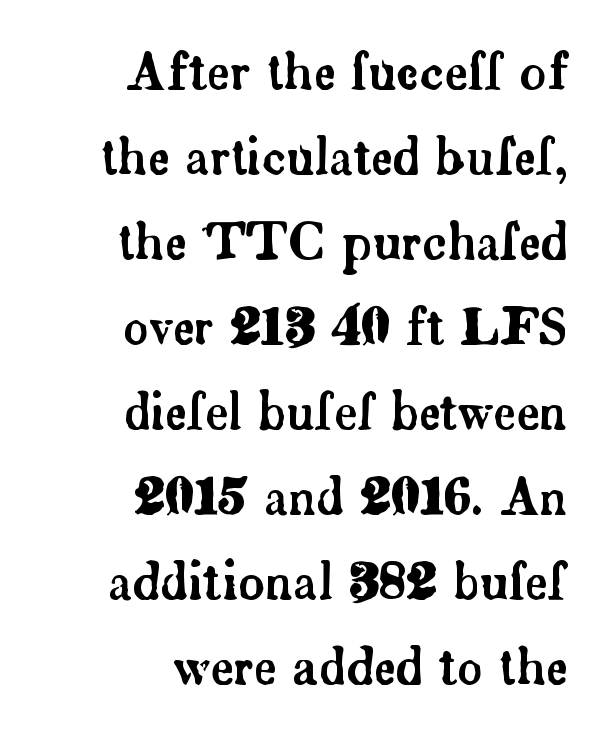
{"serif": "yes", "italic": "no", "width": "normal", "stroke_contrast": "low", "x_height": "small", "monospaced": "no", "underline": "no", "align": "right", "line_spacing": "normal", "line_spacing_ratio": 1.7, "letter_spacing": "normal", "letter_spacing_em": 0.0, "glyph_px": 50}
